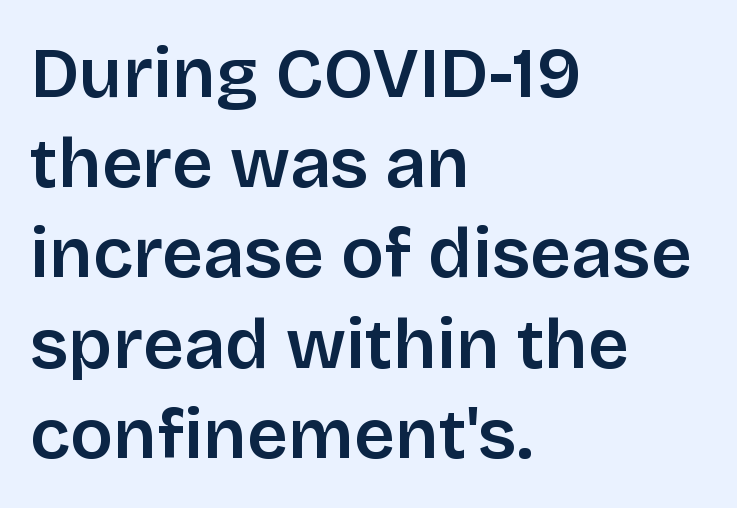
The image shows 71 px semibold sans-serif type, upright; set left-aligned, normal line spacing (1.27x), normal letter spacing, not underlined; low stroke contrast and a large x-height.
